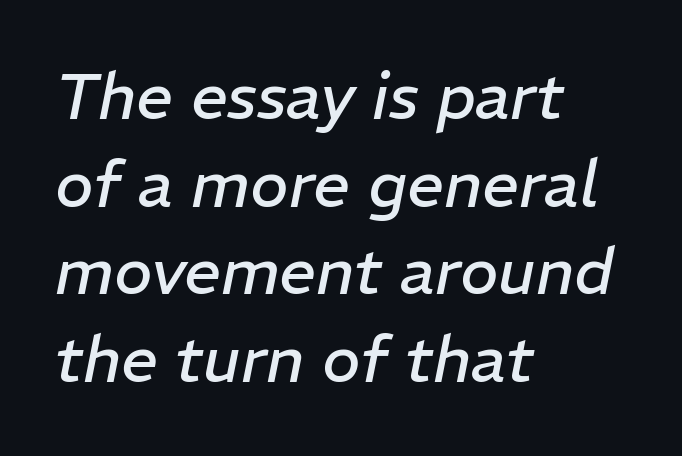
The image shows 65 px regular-weight type, italic (leaning right); set left-aligned, normal line spacing (1.35x), normal letter spacing, not underlined; low stroke contrast and a medium x-height.
